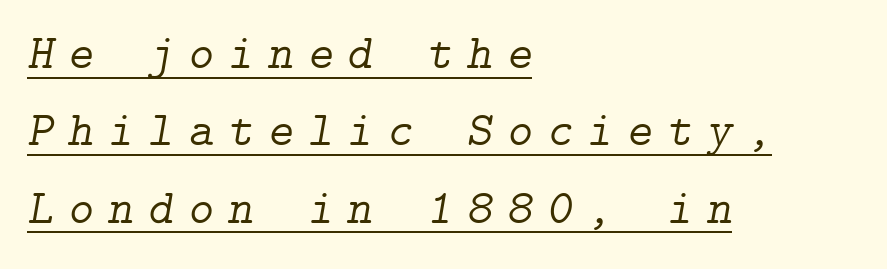
Q: Is the text bold? A: No.
Q: Is the text italic (slanted)? A: Yes, it leans right by about 9 degrees.
Q: Is the typeface a serif or a sans-serif typeface? A: Serif.
Q: Is the text underlined? A: Yes.
Q: How is the paragraph aligned? A: Left-aligned.
Q: Is the spacing between letters normal or unusually wide? A: Unusually wide.
Q: Is the spacing between lines tight, normal or loose? A: Normal.
Q: Width (condensed, normal, or wide)? A: Normal.
Q: Stroke contrast? A: Low.
Q: x-height? A: Medium.
